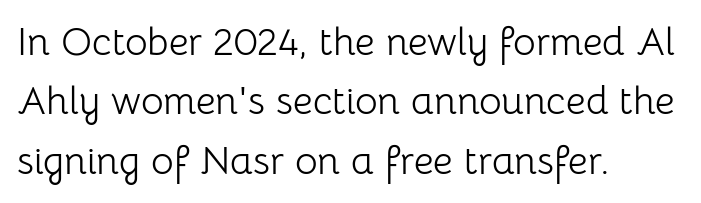
Q: Is the text bold? A: No.
Q: Is the text italic (slanted)? A: No, it is upright.
Q: Is the typeface a serif or a sans-serif typeface? A: Sans-serif.
Q: Is the text underlined? A: No.
Q: How is the paragraph aligned? A: Left-aligned.
Q: Is the spacing between letters normal or unusually wide? A: Normal.
Q: Is the spacing between lines tight, normal or loose? A: Normal.
Q: Width (condensed, normal, or wide)? A: Normal.
Q: Stroke contrast? A: Low.
Q: x-height? A: Medium.
Q: Monospaced? A: No.
